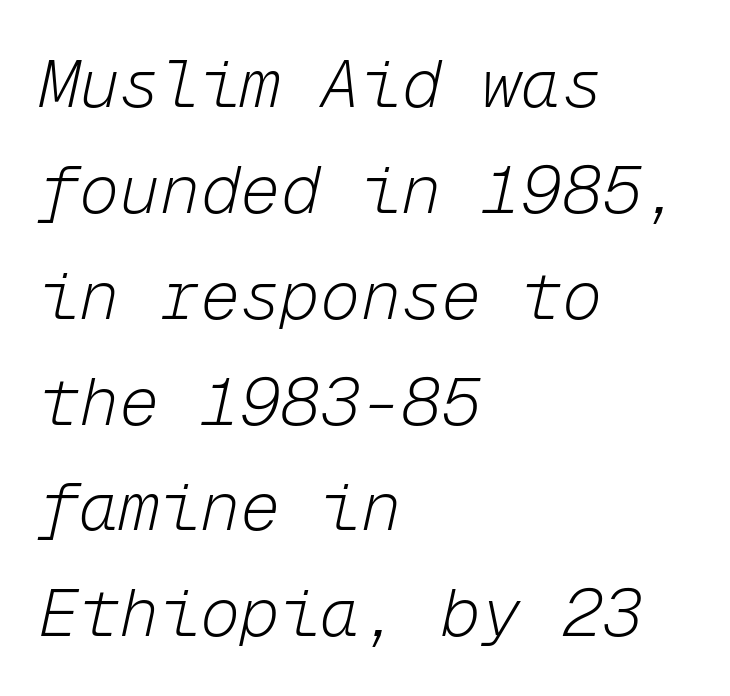
{"italic": "yes", "lean": "right", "slant_degrees": 12, "bold": "no", "weight": "light", "width": "normal", "stroke_contrast": "low", "x_height": "medium", "monospaced": "yes", "underline": "no", "align": "left", "line_spacing": "normal", "line_spacing_ratio": 1.58, "letter_spacing": "normal", "letter_spacing_em": 0.0, "glyph_px": 67}
